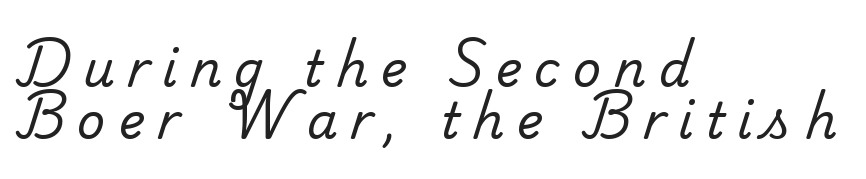
{"serif": "yes", "bold": "no", "weight": "regular", "width": "normal", "stroke_contrast": "low", "x_height": "small", "monospaced": "no", "underline": "no", "align": "left", "line_spacing": "tight", "line_spacing_ratio": 1.06, "letter_spacing": "wide", "letter_spacing_em": 0.26, "glyph_px": 49}
